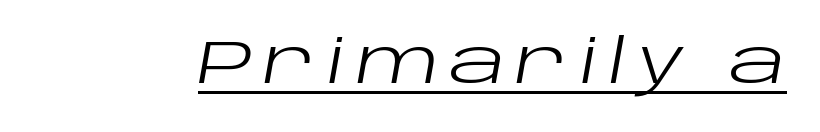
The image shows 61 px regular-weight, wide type, italic (leaning right); set underlined; low stroke contrast and a large x-height.
